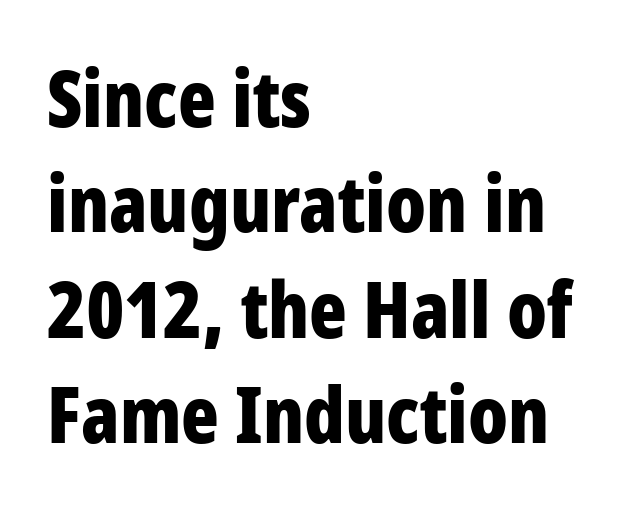
Compared with an ordinary text face, these strokes are far heavier — a full bold. The rendering uses natural spacing where letterforms have individual widths. Compared with a centered layout, this one pins lines to the left instead. No extra tracking has been applied to these lines.
